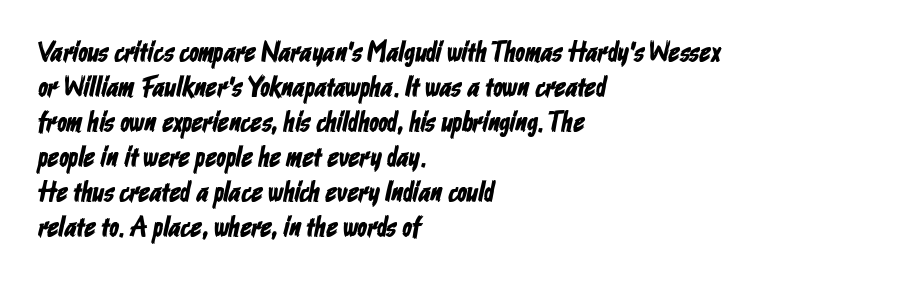
Q: Is the typeface a serif or a sans-serif typeface? A: Sans-serif.
Q: Is the text underlined? A: No.
Q: How is the paragraph aligned? A: Left-aligned.
Q: Is the spacing between letters normal or unusually wide? A: Normal.
Q: Is the spacing between lines tight, normal or loose? A: Normal.
Q: Width (condensed, normal, or wide)? A: Condensed.
Q: Stroke contrast? A: Low.
Q: x-height? A: Medium.
Q: Monospaced? A: No.
